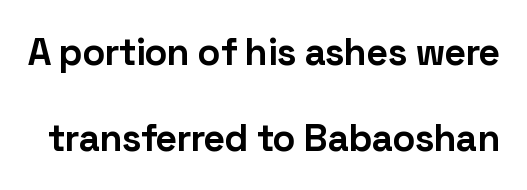
{"serif": "no", "italic": "no", "bold": "yes", "weight": "bold", "width": "normal", "stroke_contrast": "low", "x_height": "medium", "monospaced": "no", "underline": "no", "line_spacing": "loose", "line_spacing_ratio": 2.26, "letter_spacing": "normal", "letter_spacing_em": 0.0, "glyph_px": 38}
